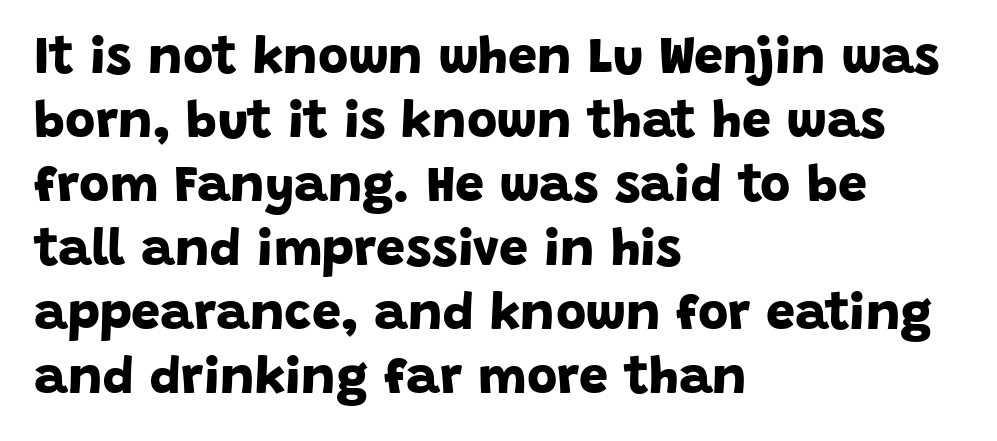
The image shows 52 px bold sans-serif type; set left-aligned, line spacing 1.23x, normal letter spacing, not underlined; low stroke contrast and a large x-height.
